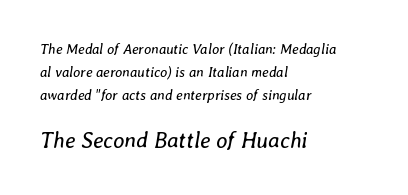
Q: Is the text bold? A: No.
Q: Is the text italic (slanted)? A: Yes, it leans right by about 8 degrees.
Q: Is the text underlined? A: No.
Q: How is the paragraph aligned? A: Left-aligned.
Q: Is the spacing between letters normal or unusually wide? A: Normal.
Q: Is the spacing between lines tight, normal or loose? A: Normal.
Q: Which block of text is set in a larger size, the first (top) or the second (bottom)? A: The second (bottom) one.
